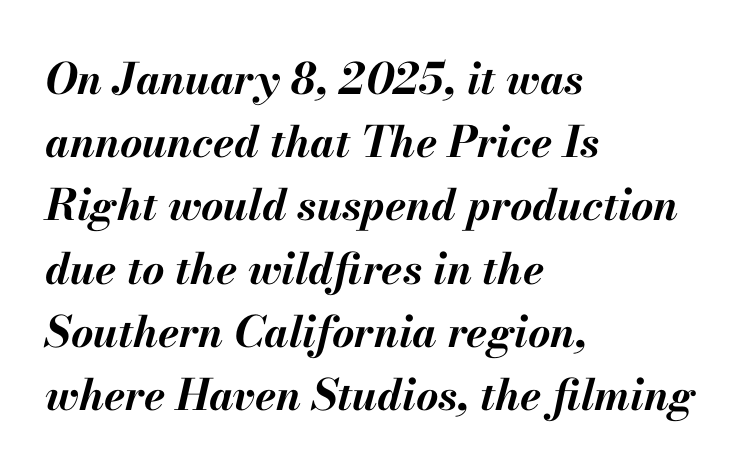
Casual observation: everything's shoved over to the left. The face used here is proportionally spaced, like ordinary book or web type. This rendering features lettering with no underline. The font's italic variant was chosen for this text. Each glyph is drawn with heavy, bold strokes. Here the glyphs are tracked normally, forming tight word shapes.
